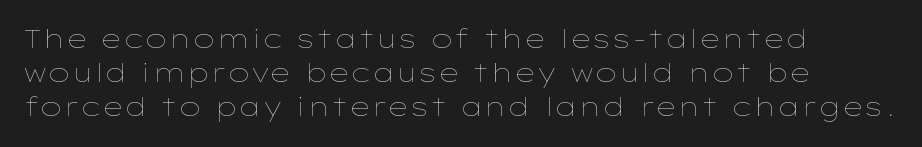
The image shows 25 px text type, upright; set left-aligned, normal line spacing (1.37x), normal letter spacing, not underlined.
